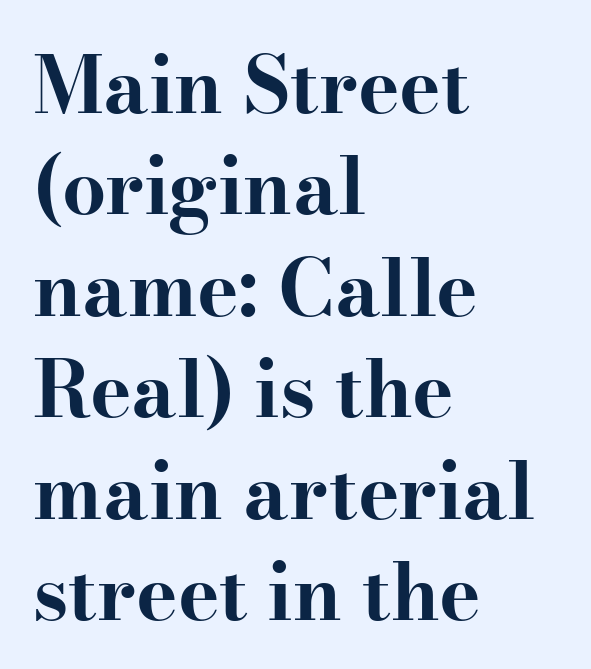
{"serif": "yes", "italic": "no", "bold": "yes", "weight": "bold", "width": "wide", "stroke_contrast": "high", "x_height": "small", "monospaced": "no", "underline": "no", "align": "left", "line_spacing": "normal", "line_spacing_ratio": 1.3, "letter_spacing": "normal", "letter_spacing_em": 0.0, "glyph_px": 78}
